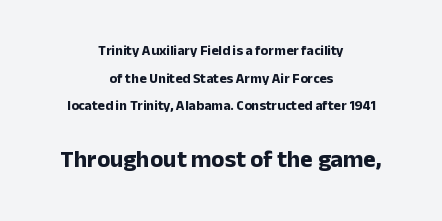
Q: Is the text bold? A: Yes.
Q: Is the text italic (slanted)? A: No, it is upright.
Q: Is the text underlined? A: No.
Q: How is the paragraph aligned? A: Centered.
Q: Is the spacing between letters normal or unusually wide? A: Normal.
Q: Is the spacing between lines tight, normal or loose? A: Loose.
Q: Which block of text is set in a larger size, the first (top) or the second (bottom)? A: The second (bottom) one.
